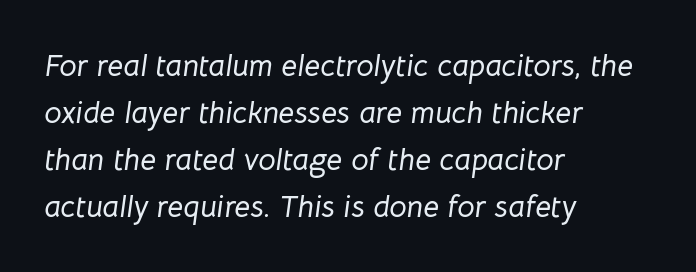
{"italic": "yes", "lean": "right", "slant_degrees": 8, "width": "normal", "stroke_contrast": "low", "x_height": "medium", "monospaced": "no", "underline": "no", "align": "left", "line_spacing": "normal", "line_spacing_ratio": 1.52, "letter_spacing": "normal", "letter_spacing_em": 0.0, "glyph_px": 31}
